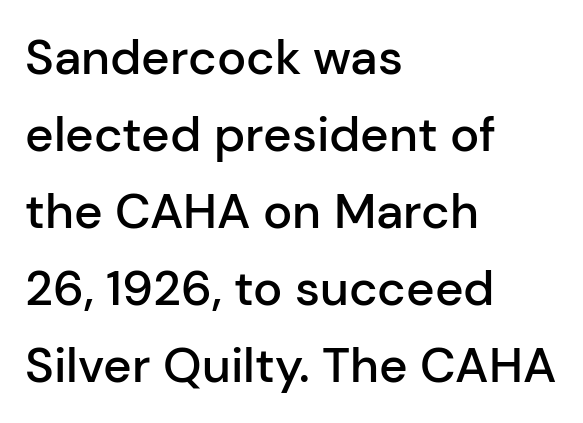
Regular leading. Are there feet on the stems? There aren't — it's a sans. A typesetter would call this proportional, since set widths differ per character. The font's upright variant was chosen for this text. The tracking reads as untouched default to a designer's eye.
